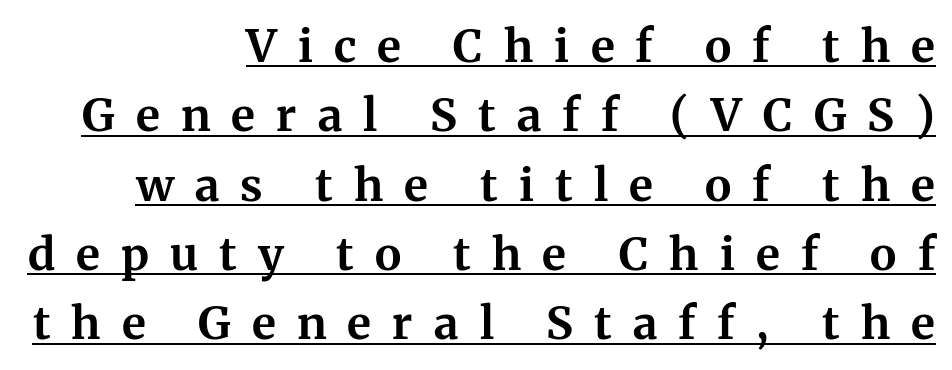
{"serif": "yes", "italic": "no", "bold": "yes", "weight": "bold", "width": "normal", "stroke_contrast": "medium", "x_height": "medium", "monospaced": "no", "underline": "yes", "align": "right", "line_spacing": "normal", "line_spacing_ratio": 1.54, "letter_spacing": "wide", "letter_spacing_em": 0.47, "glyph_px": 45}
